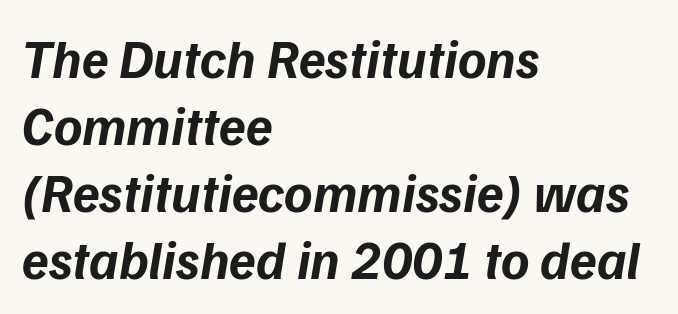
Q: Is the text bold? A: Yes.
Q: Is the typeface a serif or a sans-serif typeface? A: Sans-serif.
Q: Is the text underlined? A: No.
Q: How is the paragraph aligned? A: Left-aligned.
Q: Is the spacing between letters normal or unusually wide? A: Normal.
Q: Width (condensed, normal, or wide)? A: Normal.
Q: Stroke contrast? A: Low.
Q: x-height? A: Medium.
Q: Monospaced? A: No.
